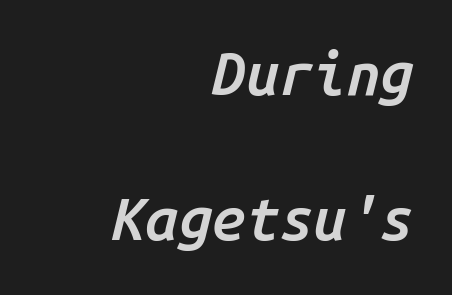
Q: Is the text bold? A: Semi-bold.
Q: Is the text italic (slanted)? A: Yes, it leans right by about 14 degrees.
Q: Is the text underlined? A: No.
Q: How is the paragraph aligned? A: Right-aligned.
Q: Is the spacing between letters normal or unusually wide? A: Normal.
Q: Is the spacing between lines tight, normal or loose? A: Loose.
Q: Width (condensed, normal, or wide)? A: Normal.
Q: Stroke contrast? A: Low.
Q: x-height? A: Medium.
Q: Monospaced? A: Yes.
